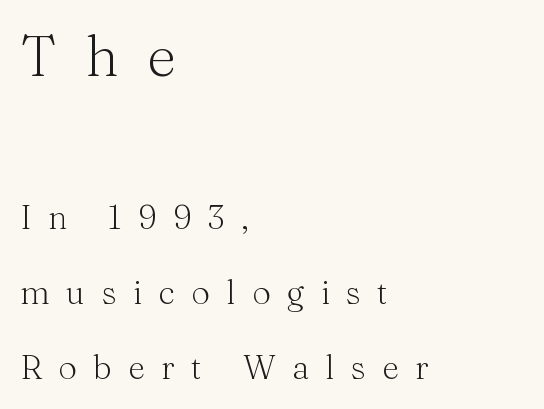
Q: Is the text bold? A: No.
Q: Is the text italic (slanted)? A: No, it is upright.
Q: Is the typeface a serif or a sans-serif typeface? A: Serif.
Q: Is the text underlined? A: No.
Q: How is the paragraph aligned? A: Left-aligned.
Q: Is the spacing between letters normal or unusually wide? A: Unusually wide.
Q: Is the spacing between lines tight, normal or loose? A: Loose.
Q: Which block of text is set in a larger size, the first (top) or the second (bottom)? A: The first (top) one.
Q: Width (condensed, normal, or wide)? A: Normal.
Q: Stroke contrast? A: Medium.
Q: x-height? A: Medium.
Q: Monospaced? A: No.
